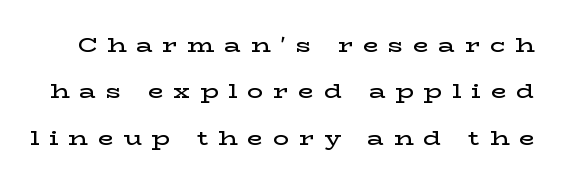
The image shows 20 px text type, upright; set loose line spacing (2.32x), unusually wide letter spacing (+0.49 em), not underlined.
